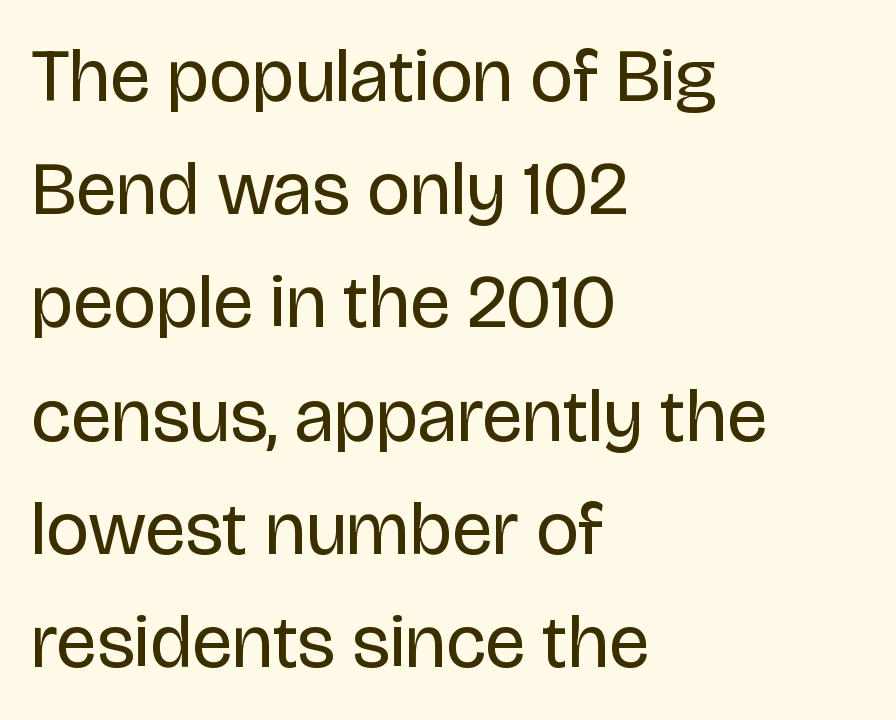
{"serif": "no", "italic": "no", "bold": "no", "weight": "regular", "width": "normal", "stroke_contrast": "low", "x_height": "large", "monospaced": "no", "underline": "no", "align": "left", "line_spacing": "normal", "line_spacing_ratio": 1.51, "letter_spacing": "normal", "letter_spacing_em": 0.0, "glyph_px": 75}
